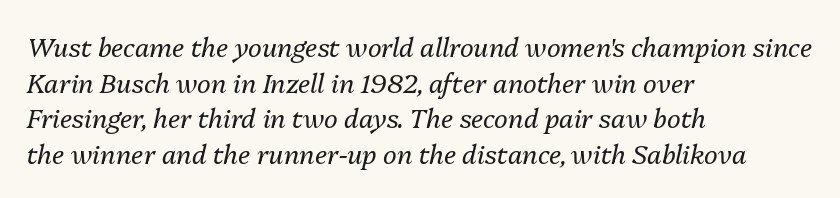
Q: Is the text bold? A: No.
Q: Is the text italic (slanted)? A: Yes, it leans right by about 13 degrees.
Q: Is the text underlined? A: No.
Q: How is the paragraph aligned? A: Left-aligned.
Q: Is the spacing between letters normal or unusually wide? A: Normal.
Q: Is the spacing between lines tight, normal or loose? A: Normal.
